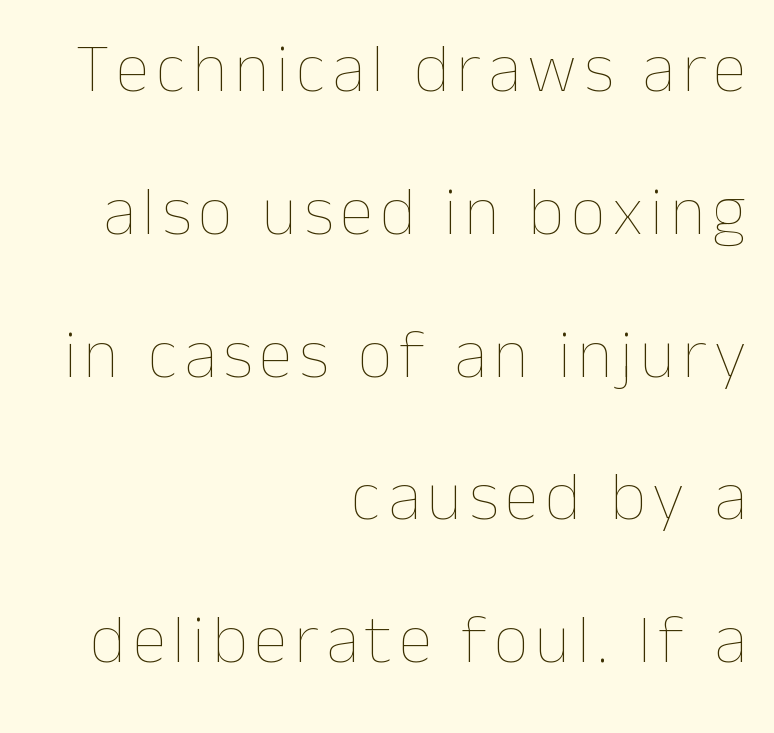
Q: Is the text bold? A: No.
Q: Is the text italic (slanted)? A: No, it is upright.
Q: Is the text underlined? A: No.
Q: How is the paragraph aligned? A: Right-aligned.
Q: Is the spacing between lines tight, normal or loose? A: Loose.
Q: Width (condensed, normal, or wide)? A: Normal.
Q: Stroke contrast? A: Low.
Q: x-height? A: Medium.
Q: Monospaced? A: No.
